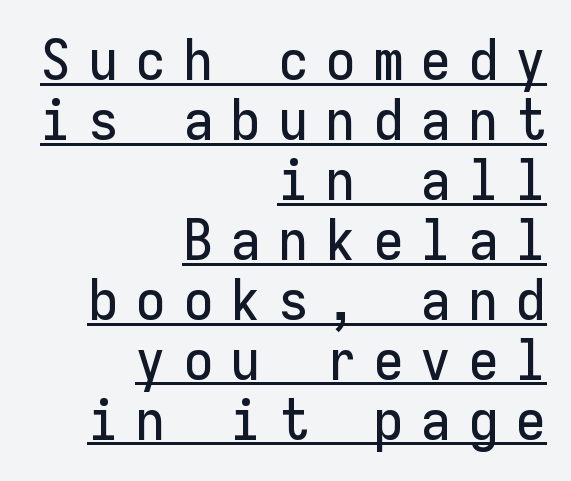
Each word looks stretched out because of the extra space between its letters. Vertical strokes here are truly vertical. Is this a fixed-width face? Yes — each glyph sits in an identical cell. The glyphs are accompanied by a horizontal stroke just below them. Leftover space on each line is placed entirely before the opening word. Serifs: no, the terminals of the letterforms are clean.
